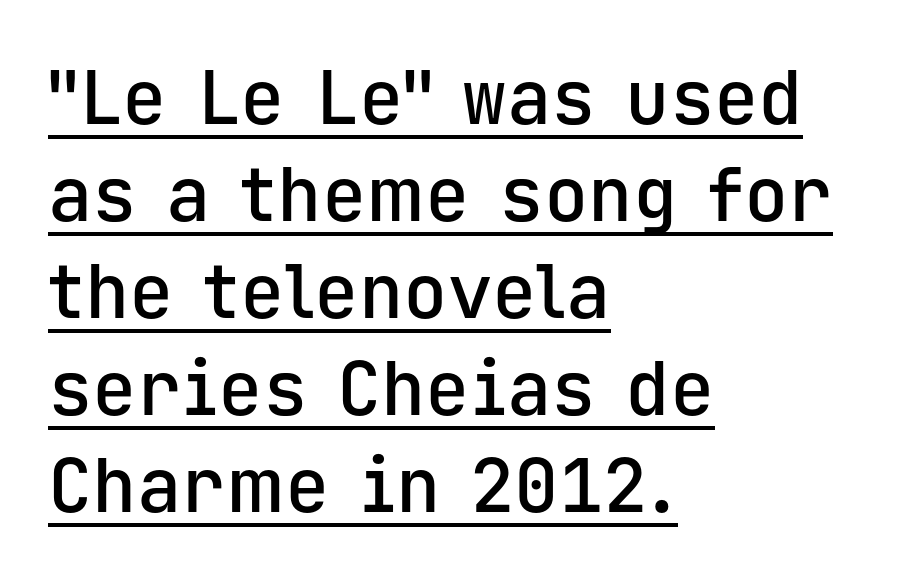
The sample's only ornament is a line tracing under the words. Glyph-to-glyph distance matches everyday printed text. The font is running at a semibold setting, under full bold. The face used here is monospaced, like something from a code editor. If you measured baseline to baseline, you'd find a middling distance. These lines are set flush left with a ragged right edge.
